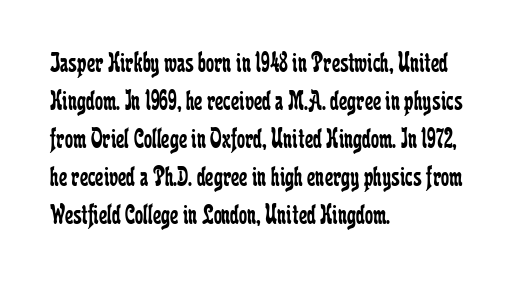
The image shows 29 px regular-weight, condensed serif type, upright; set left-aligned, normal line spacing (1.31x), normal letter spacing, not underlined; low stroke contrast and a medium x-height.
